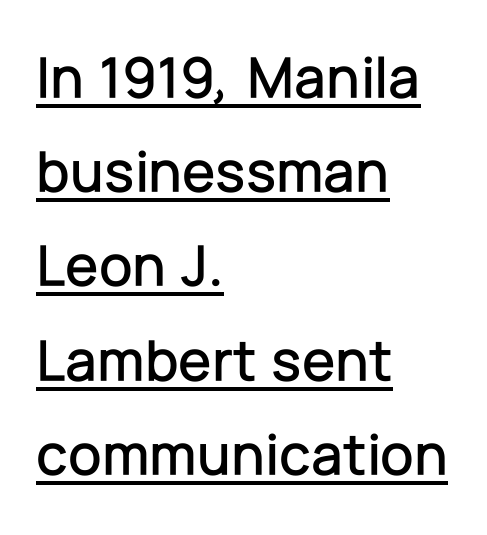
Ascenders rise straight up at ninety degrees. There is no visible air inserted between adjacent glyphs. The passage shown stacks its lines at a standard gap. The rendering shows plain stroke endings on the letterforms — a sans-serif design.
